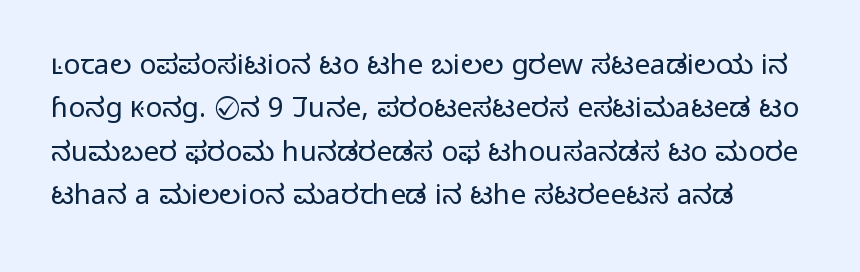
The image shows 28 px light sans-serif type, upright; set normal line spacing (1.55x), normal letter spacing, not underlined; low stroke contrast and a medium x-height.
